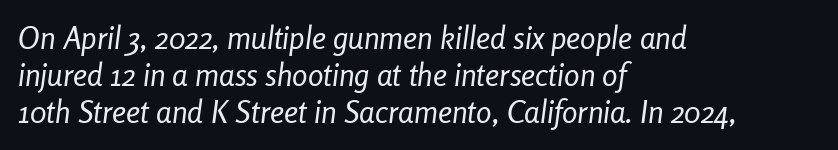
{"italic": "yes", "lean": "right", "slant_degrees": 8, "bold": "no", "weight": "regular", "width": "condensed", "stroke_contrast": "low", "x_height": "medium", "monospaced": "no", "underline": "no", "align": "left", "line_spacing_ratio": 1.2, "letter_spacing": "normal", "letter_spacing_em": 0.0, "glyph_px": 31}
